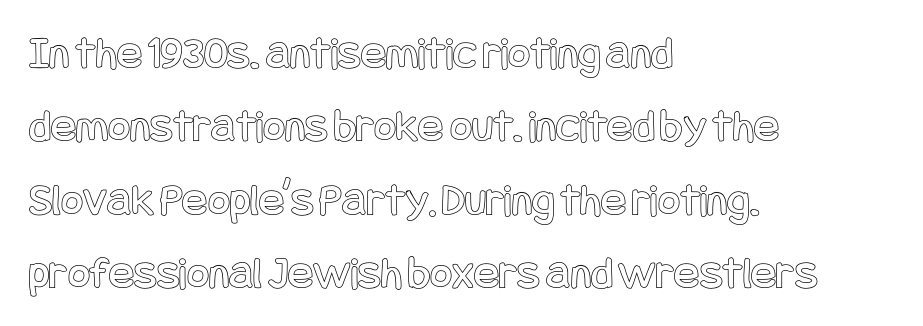
{"italic": "no", "width": "condensed", "x_height": "large", "underline": "no", "align": "left", "line_spacing": "normal", "line_spacing_ratio": 1.56, "letter_spacing": "normal", "letter_spacing_em": 0.0, "glyph_px": 47}
